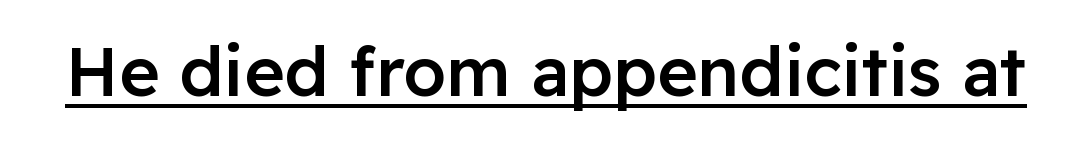
{"serif": "no", "italic": "no", "bold": "semi", "weight": "semibold", "width": "normal", "stroke_contrast": "low", "x_height": "medium", "monospaced": "no", "underline": "yes", "letter_spacing": "normal", "letter_spacing_em": 0.0, "glyph_px": 69}
